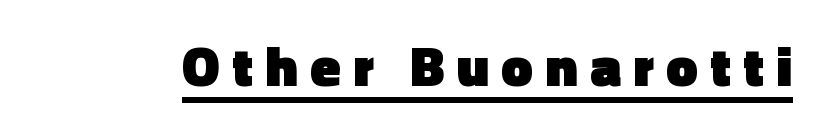
The typography opts for an upright posture over an oblique one. Looks like someone drew a line under every word here. A typesetter would call this proportional, since set widths differ per character. This is heavy type, rendered in bold. Someone cranked the tracking dial way up on this one. Type style note: lacks serifs.
